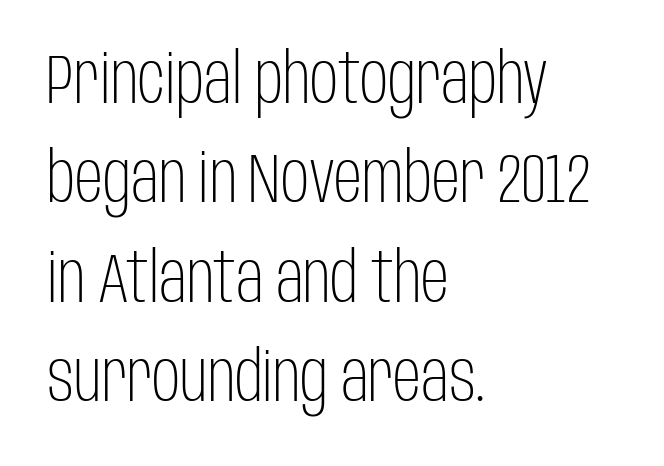
{"serif": "no", "italic": "no", "bold": "no", "weight": "light", "width": "condensed", "stroke_contrast": "low", "x_height": "large", "monospaced": "no", "underline": "no", "align": "left", "line_spacing": "normal", "line_spacing_ratio": 1.42, "letter_spacing": "normal", "letter_spacing_em": 0.0, "glyph_px": 70}
